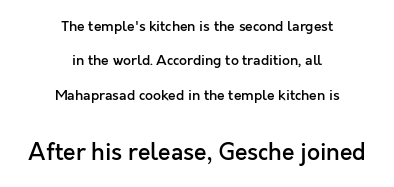
Q: Is the text bold? A: Semi-bold.
Q: Is the text italic (slanted)? A: No, it is upright.
Q: Is the text underlined? A: No.
Q: How is the paragraph aligned? A: Centered.
Q: Is the spacing between letters normal or unusually wide? A: Normal.
Q: Is the spacing between lines tight, normal or loose? A: Loose.
Q: Which block of text is set in a larger size, the first (top) or the second (bottom)? A: The second (bottom) one.
